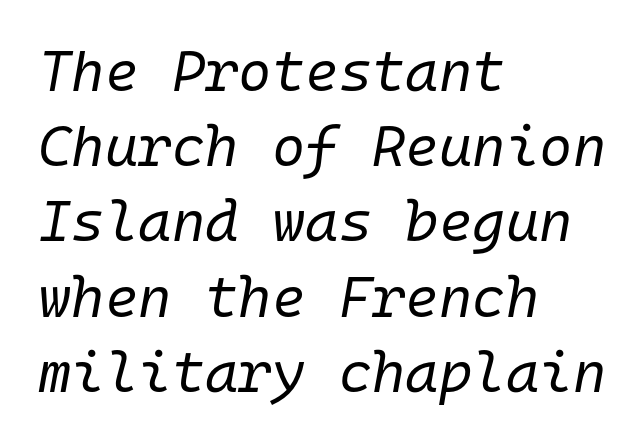
The area under the type is left untouched. Letter spacing: default. The lines are quadded left. Here the designer chose a console-style face with uniform glyph widths. The font is comparable to plain body text, perhaps lighter. Line spacing here is normal.
